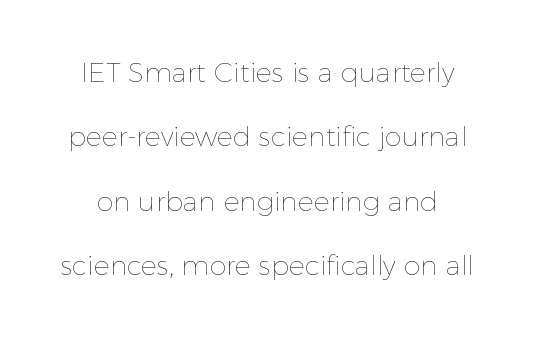
{"italic": "no", "bold": "no", "underline": "no", "line_spacing": "loose", "line_spacing_ratio": 2.38, "letter_spacing": "normal", "letter_spacing_em": 0.0, "glyph_px": 27}
